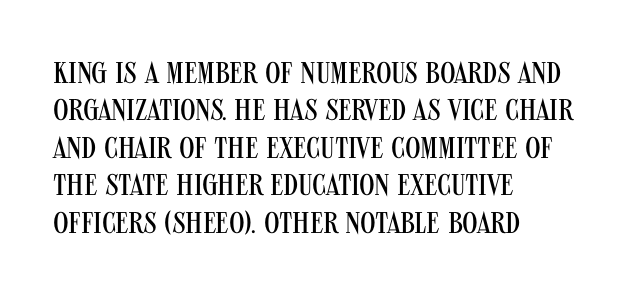
The image shows 30 px regular-weight, condensed sans-serif type, upright; set left-aligned, normal line spacing (1.25x), normal letter spacing, not underlined; medium stroke contrast and a large x-height.
